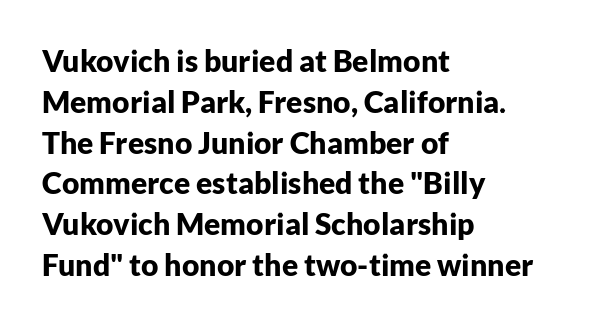
The image shows 30 px bold sans-serif type, upright; set left-aligned, normal line spacing (1.36x), normal letter spacing, not underlined; low stroke contrast and a medium x-height.
